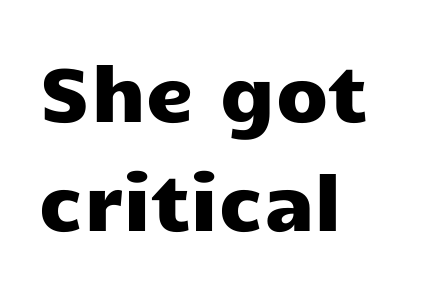
Letter spacing: default. Is this a sans? Yes — the strokes have no serifs. It's the straight-up-and-down kind of type. Has an underline been added? It has not. Character widths vary here, with narrow letters taking less room than wide ones.
